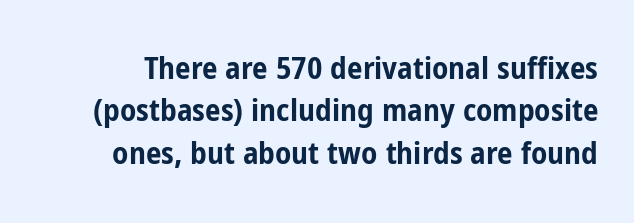
{"serif": "no", "italic": "no", "bold": "yes", "weight": "bold", "width": "condensed", "stroke_contrast": "low", "x_height": "medium", "monospaced": "no", "underline": "no", "line_spacing": "normal", "line_spacing_ratio": 1.37, "letter_spacing": "normal", "letter_spacing_em": 0.0, "glyph_px": 31}
